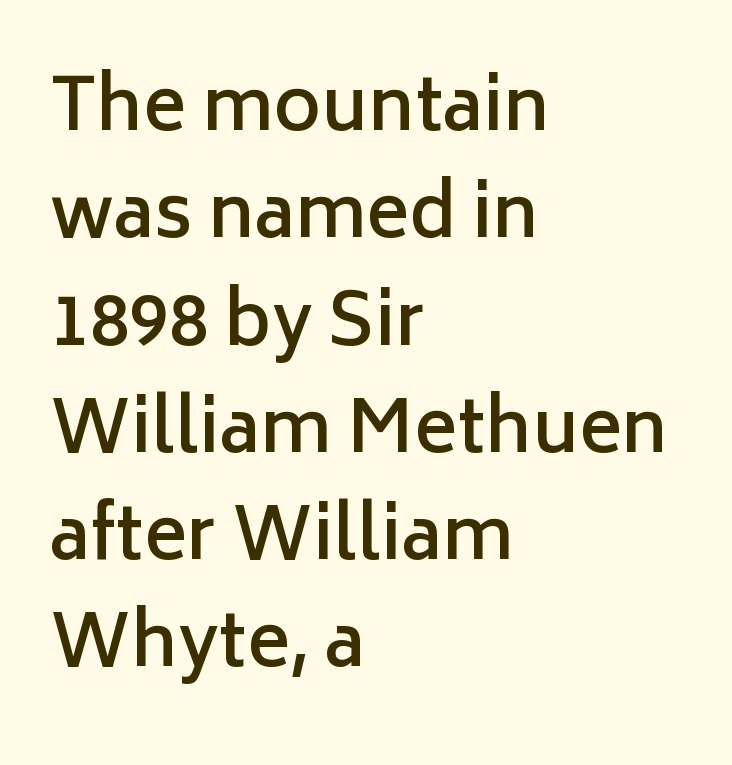
Weight: semibold (demi). You could not count columns in this text — the font is proportionally spaced. Is there much room between lines? A standard amount, neither cramped nor airy. Layout note: lines flush left. Ascenders rise straight up at ninety degrees. The tracking reads as untouched default to a designer's eye.
